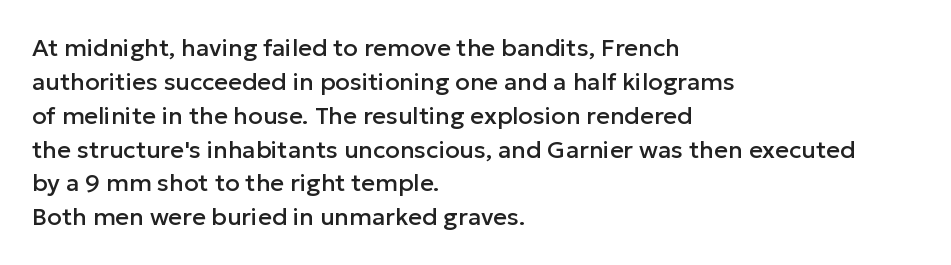
Q: Is the text italic (slanted)? A: No, it is upright.
Q: Is the text underlined? A: No.
Q: How is the paragraph aligned? A: Left-aligned.
Q: Is the spacing between letters normal or unusually wide? A: Normal.
Q: Is the spacing between lines tight, normal or loose? A: Normal.
